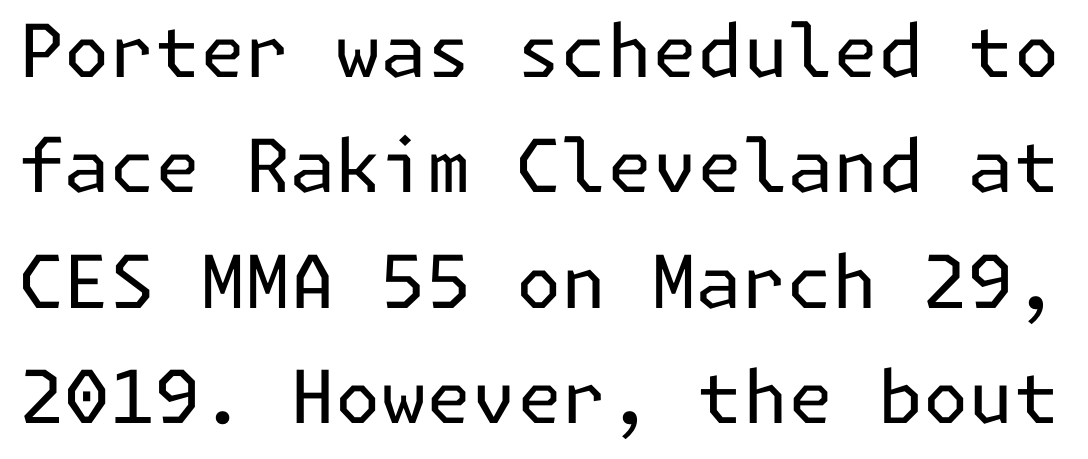
Q: Is the text bold? A: No.
Q: Is the text italic (slanted)? A: No, it is upright.
Q: Is the typeface a serif or a sans-serif typeface? A: Sans-serif.
Q: Is the text underlined? A: No.
Q: Is the spacing between letters normal or unusually wide? A: Normal.
Q: Is the spacing between lines tight, normal or loose? A: Normal.
Q: Width (condensed, normal, or wide)? A: Normal.
Q: Stroke contrast? A: Low.
Q: x-height? A: Medium.
